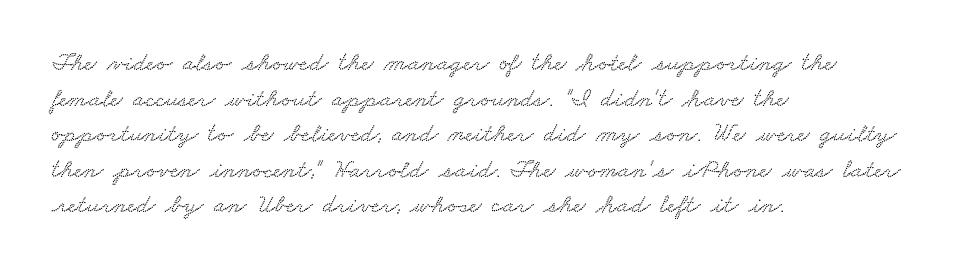
Underlining? Definitely not there. Line starts are locked; line ends wander. This rendering leaves character spacing at its baseline value. Evenly set lines give the paragraph a standard silhouette.
